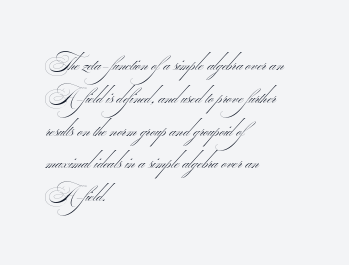
Q: Is the text bold? A: No.
Q: Is the text underlined? A: No.
Q: How is the paragraph aligned? A: Left-aligned.
Q: Is the spacing between letters normal or unusually wide? A: Normal.
Q: Is the spacing between lines tight, normal or loose? A: Normal.
